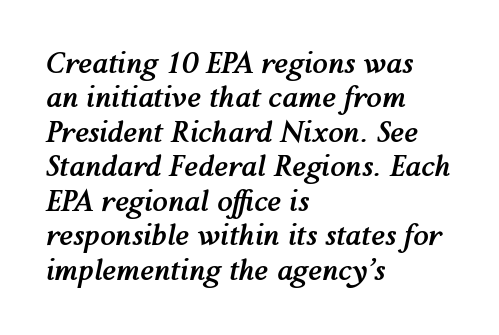
{"italic": "yes", "lean": "right", "slant_degrees": 12, "bold": "yes", "weight": "semibold", "width": "normal", "stroke_contrast": "medium", "x_height": "medium", "monospaced": "no", "underline": "no", "align": "left", "line_spacing_ratio": 1.23, "letter_spacing": "normal", "letter_spacing_em": 0.0, "glyph_px": 28}
